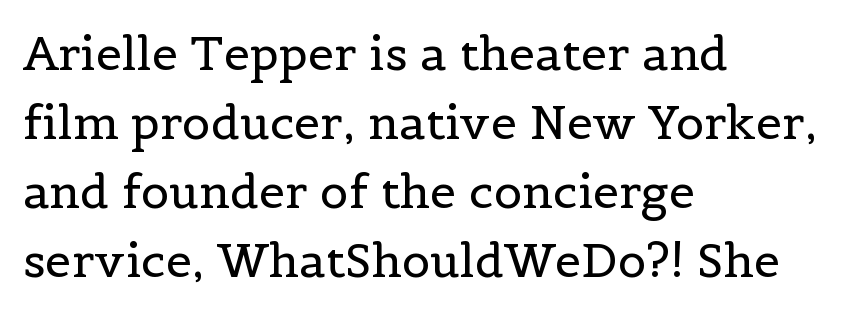
Q: Is the text bold? A: No.
Q: Is the text italic (slanted)? A: No, it is upright.
Q: Is the typeface a serif or a sans-serif typeface? A: Serif.
Q: Is the text underlined? A: No.
Q: How is the paragraph aligned? A: Left-aligned.
Q: Is the spacing between letters normal or unusually wide? A: Normal.
Q: Is the spacing between lines tight, normal or loose? A: Normal.
Q: Width (condensed, normal, or wide)? A: Normal.
Q: x-height? A: Medium.
Q: Monospaced? A: No.
